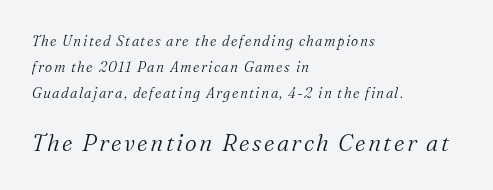
Italic: yes, the glyphs are oblique. Compared with a centered layout, this one pins lines to the left instead. The specimen omits any rule beneath the text block's lines. The strokes are not fattened; the text isn't bold. Does the bottom block carry the larger type? Yes, it does.
